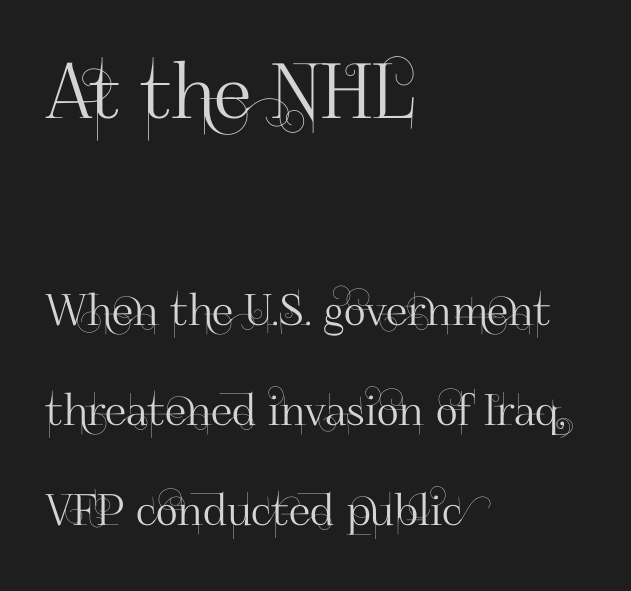
Q: Is the text italic (slanted)? A: No, it is upright.
Q: Is the typeface a serif or a sans-serif typeface? A: Sans-serif.
Q: Is the text underlined? A: No.
Q: How is the paragraph aligned? A: Left-aligned.
Q: Is the spacing between letters normal or unusually wide? A: Normal.
Q: Is the spacing between lines tight, normal or loose? A: Loose.
Q: Which block of text is set in a larger size, the first (top) or the second (bottom)? A: The first (top) one.
Q: Width (condensed, normal, or wide)? A: Normal.
Q: Stroke contrast? A: High.
Q: x-height? A: Small.
Q: Monospaced? A: No.
